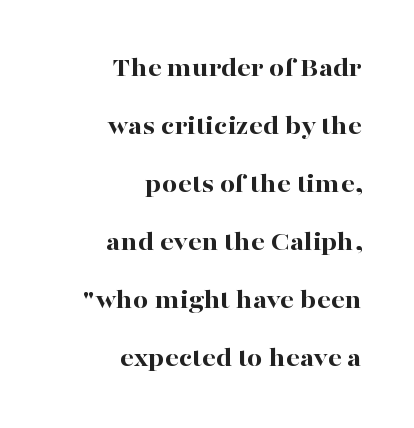
The characters look thick and weighty, a clear bold. Each new line begins a long way beneath the previous one. When letters stand straight like this, we call the style roman or upright. Lines of text with bare space underneath. Reading down the block, your eye finds every line finishing at a fixed right position. The rendering keeps characters at their native spacing.
